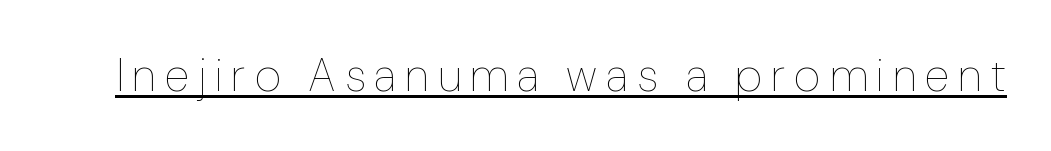
{"italic": "no", "bold": "no", "weight": "thin", "width": "normal", "stroke_contrast": "low", "x_height": "medium", "monospaced": "no", "underline": "yes", "glyph_px": 46}
